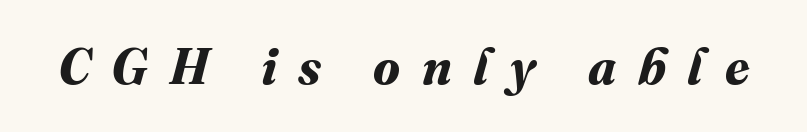
Q: Is the text bold? A: Yes.
Q: Is the text underlined? A: No.
Q: Is the spacing between letters normal or unusually wide? A: Unusually wide.
Q: Width (condensed, normal, or wide)? A: Normal.
Q: Stroke contrast? A: Medium.
Q: x-height? A: Medium.
Q: Monospaced? A: No.
